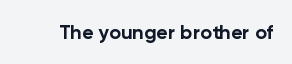
{"italic": "no", "bold": "yes", "underline": "no", "letter_spacing": "normal", "letter_spacing_em": 0.0, "glyph_px": 20}
